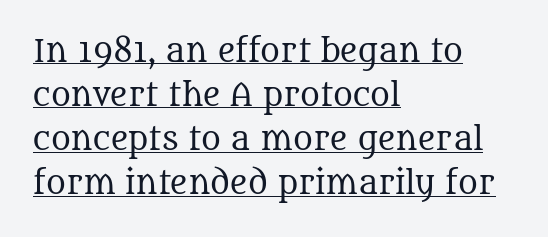
Q: Is the text bold? A: No.
Q: Is the text italic (slanted)? A: No, it is upright.
Q: Is the typeface a serif or a sans-serif typeface? A: Serif.
Q: Is the text underlined? A: Yes.
Q: How is the paragraph aligned? A: Left-aligned.
Q: Is the spacing between letters normal or unusually wide? A: Normal.
Q: Is the spacing between lines tight, normal or loose? A: Normal.
Q: Width (condensed, normal, or wide)? A: Normal.
Q: Stroke contrast? A: Medium.
Q: x-height? A: Large.
Q: Monospaced? A: No.
